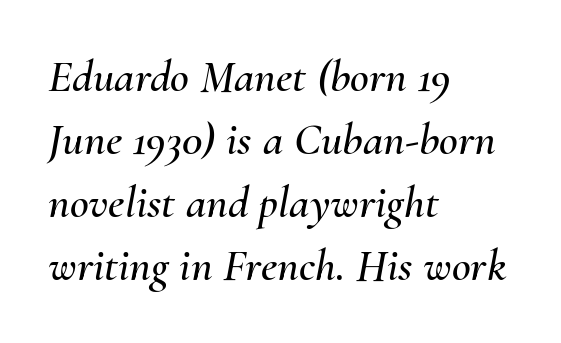
The baseline area is clear. Italic: yes, the glyphs are oblique. A typesetter would call this proportional, since set widths differ per character. Where is the straight margin? On the left.
